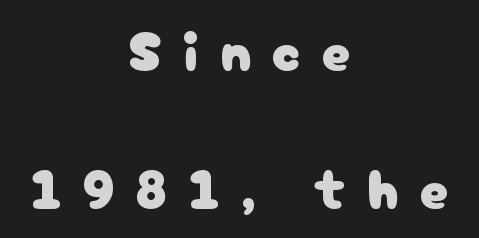
The image shows 56 px sans-serif type, upright; set centered, loose line spacing (2.47x), unusually wide letter spacing (+0.38 em), not underlined; low stroke contrast and a medium x-height.
